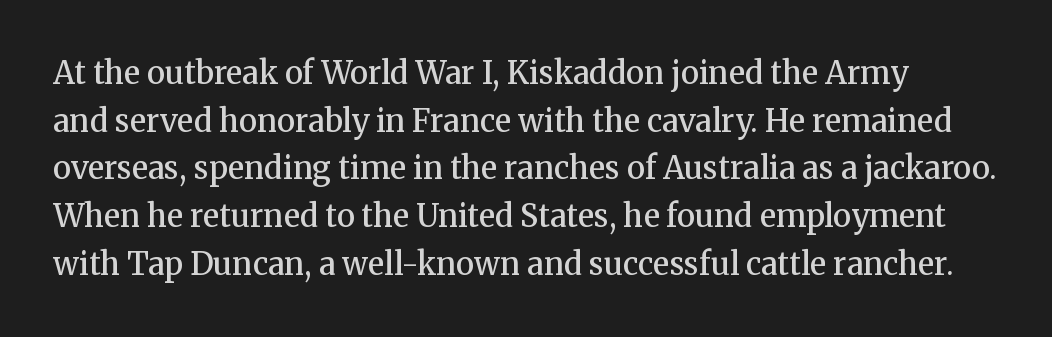
The image shows 31 px semibold serif type, upright; set normal line spacing (1.54x), normal letter spacing, not underlined; medium stroke contrast and a medium x-height.
